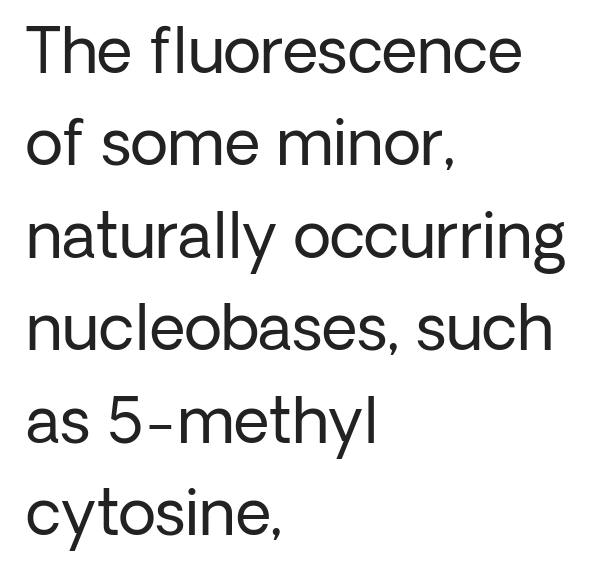
Q: Is the text bold? A: No.
Q: Is the text italic (slanted)? A: No, it is upright.
Q: Is the typeface a serif or a sans-serif typeface? A: Sans-serif.
Q: Is the text underlined? A: No.
Q: How is the paragraph aligned? A: Left-aligned.
Q: Is the spacing between letters normal or unusually wide? A: Normal.
Q: Is the spacing between lines tight, normal or loose? A: Normal.
Q: Width (condensed, normal, or wide)? A: Normal.
Q: Stroke contrast? A: Low.
Q: x-height? A: Medium.
Q: Monospaced? A: No.
